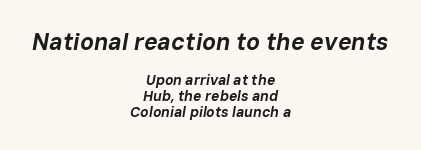
Q: Is the text bold? A: Yes.
Q: Is the text italic (slanted)? A: Yes, it leans right by about 10 degrees.
Q: Is the text underlined? A: No.
Q: How is the paragraph aligned? A: Centered.
Q: Is the spacing between letters normal or unusually wide? A: Normal.
Q: Is the spacing between lines tight, normal or loose? A: Tight.
Q: Which block of text is set in a larger size, the first (top) or the second (bottom)? A: The first (top) one.
